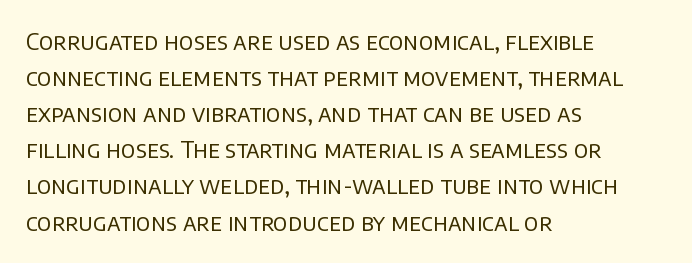
Nothing unusual about the tracking: characters are spaced as the font intends. The typesetter chose a ragged-right arrangement here. Vertical strokes here are truly vertical. In terms of leading, this rendering sits right in the middle.
